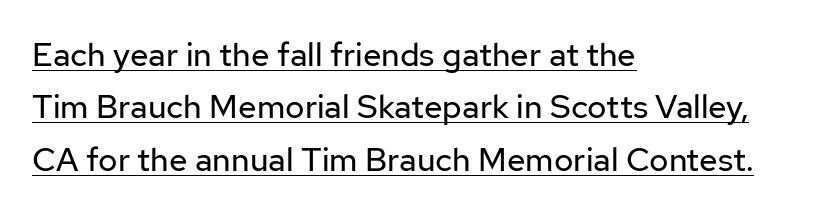
Q: Is the text bold? A: No.
Q: Is the text italic (slanted)? A: No, it is upright.
Q: Is the typeface a serif or a sans-serif typeface? A: Sans-serif.
Q: Is the text underlined? A: Yes.
Q: How is the paragraph aligned? A: Left-aligned.
Q: Is the spacing between letters normal or unusually wide? A: Normal.
Q: Is the spacing between lines tight, normal or loose? A: Normal.
Q: Width (condensed, normal, or wide)? A: Normal.
Q: Stroke contrast? A: Low.
Q: x-height? A: Medium.
Q: Monospaced? A: No.
